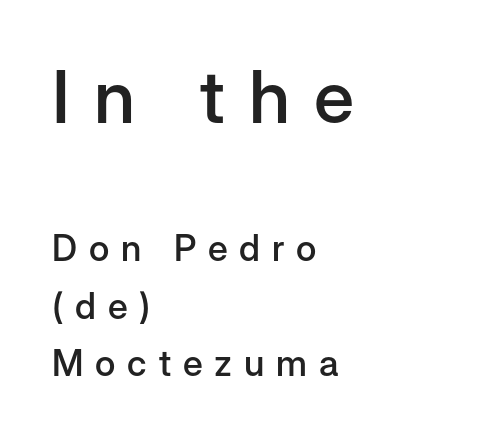
Serifs: no, the terminals of the letterforms are clean. A fair bit of extra ink — the face is semibold, not bold. The space directly below the letters is spotless. Every character sits straight up, as roman type does. The passage shown stacks its lines at a standard gap.
